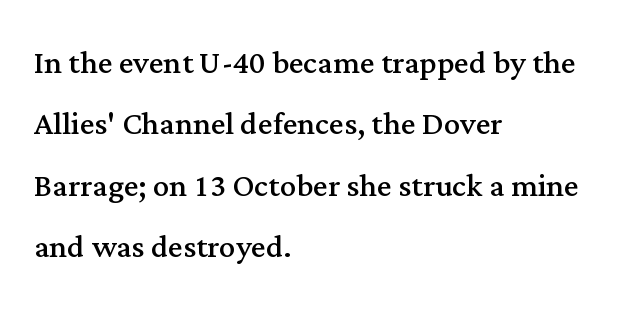
The image shows 41 px regular-weight serif type, upright; set left-aligned, normal line spacing (1.5x), normal letter spacing, not underlined; medium stroke contrast and a medium x-height.
